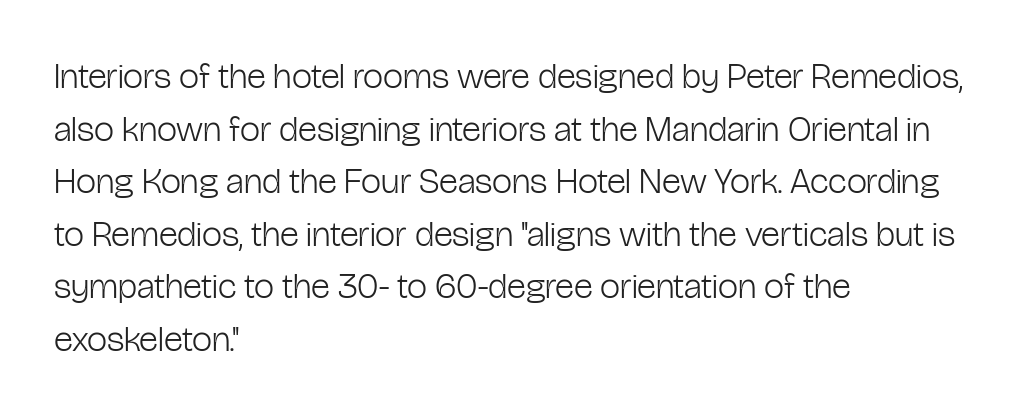
The image shows 36 px light, condensed sans-serif type, upright; set left-aligned, normal line spacing (1.46x), normal letter spacing, not underlined; low stroke contrast and a medium x-height.
